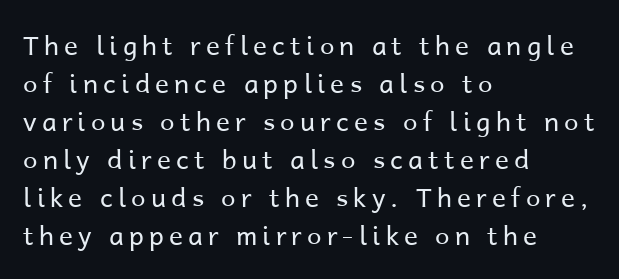
Q: Is the text bold? A: No.
Q: Is the text italic (slanted)? A: No, it is upright.
Q: Is the text underlined? A: No.
Q: How is the paragraph aligned? A: Left-aligned.
Q: Is the spacing between letters normal or unusually wide? A: Unusually wide.
Q: Is the spacing between lines tight, normal or loose? A: Normal.
